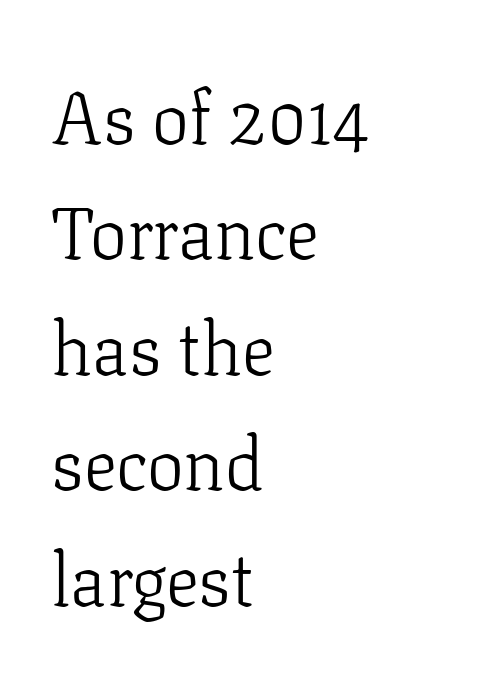
How would I describe the line gaps? Plain and ordinary. These lines are rendered in a variable-pitch font. The gaps between neighbouring characters are ordinary and unremarkable. Descenders hang freely into open space. This is serif lettering, the kind often seen in printed books. Alignment: flush left.
